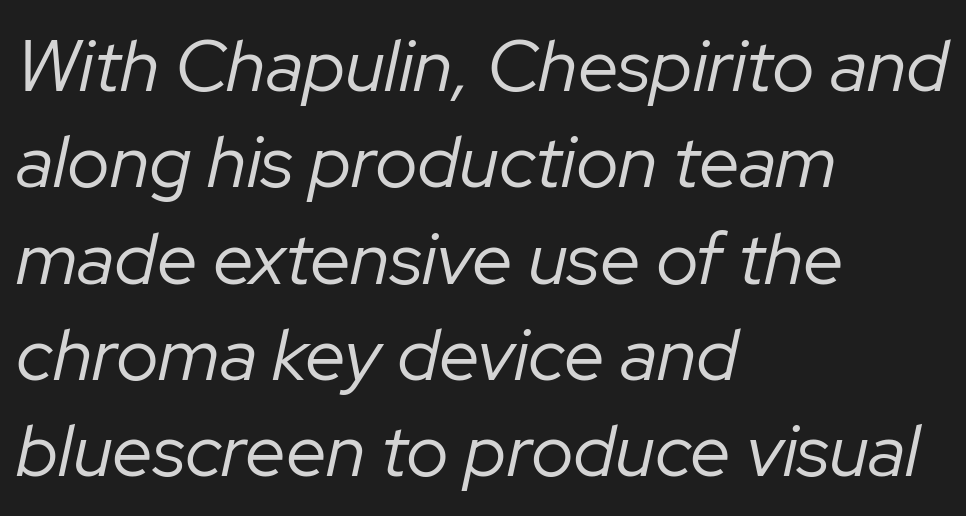
{"italic": "yes", "lean": "right", "slant_degrees": 12, "bold": "no", "weight": "regular", "width": "normal", "stroke_contrast": "low", "x_height": "medium", "monospaced": "no", "underline": "no", "align": "left", "line_spacing": "normal", "line_spacing_ratio": 1.32, "letter_spacing": "normal", "letter_spacing_em": 0.0, "glyph_px": 73}
